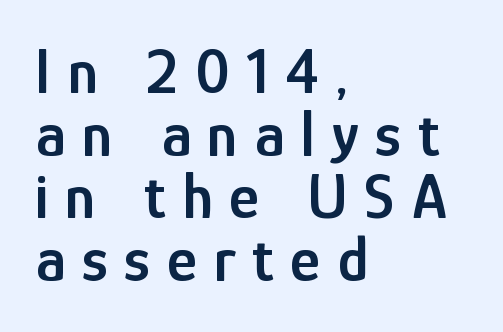
Q: Is the text bold? A: Semi-bold.
Q: Is the text italic (slanted)? A: No, it is upright.
Q: Is the typeface a serif or a sans-serif typeface? A: Sans-serif.
Q: Is the text underlined? A: No.
Q: How is the paragraph aligned? A: Left-aligned.
Q: Is the spacing between letters normal or unusually wide? A: Unusually wide.
Q: Is the spacing between lines tight, normal or loose? A: Tight.
Q: Width (condensed, normal, or wide)? A: Condensed.
Q: Stroke contrast? A: Low.
Q: x-height? A: Medium.
Q: Monospaced? A: No.
